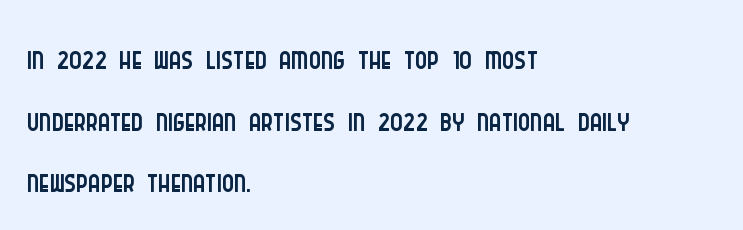
Q: Is the text bold? A: No.
Q: Is the text italic (slanted)? A: No, it is upright.
Q: Is the typeface a serif or a sans-serif typeface? A: Sans-serif.
Q: Is the text underlined? A: No.
Q: How is the paragraph aligned? A: Left-aligned.
Q: Is the spacing between letters normal or unusually wide? A: Normal.
Q: Is the spacing between lines tight, normal or loose? A: Normal.
Q: Width (condensed, normal, or wide)? A: Condensed.
Q: Stroke contrast? A: Low.
Q: x-height? A: Large.
Q: Monospaced? A: No.
